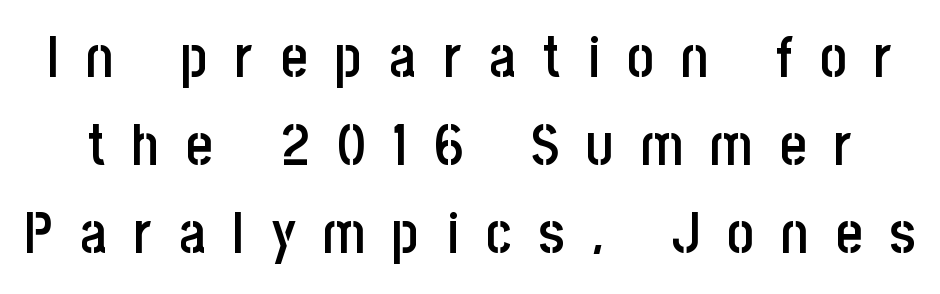
Q: Is the text bold? A: Semi-bold.
Q: Is the text italic (slanted)? A: No, it is upright.
Q: Is the typeface a serif or a sans-serif typeface? A: Sans-serif.
Q: Is the text underlined? A: No.
Q: Is the spacing between letters normal or unusually wide? A: Unusually wide.
Q: Is the spacing between lines tight, normal or loose? A: Normal.
Q: Width (condensed, normal, or wide)? A: Condensed.
Q: Stroke contrast? A: Low.
Q: x-height? A: Large.
Q: Monospaced? A: No.
